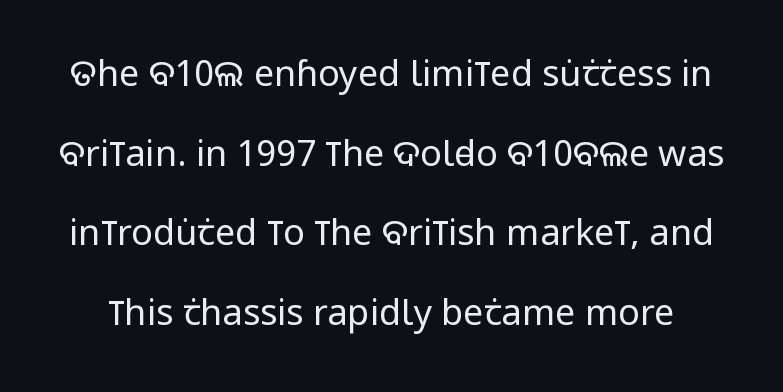
Serifs: no, the terminals of the letterforms are clean. Clear beneath every line of the passage. Each letter keeps its own natural width here, so spacing adapts to shape. This reads as an unemphasized weight, regular at the heaviest.
